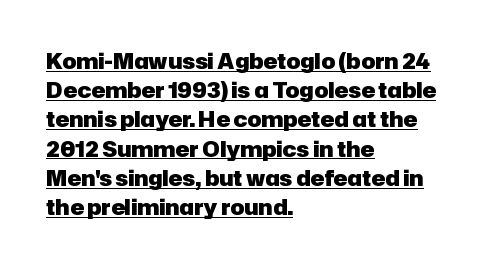
The image shows 21 px bold type, upright; set left-aligned, normal line spacing (1.39x), normal letter spacing, underlined.
